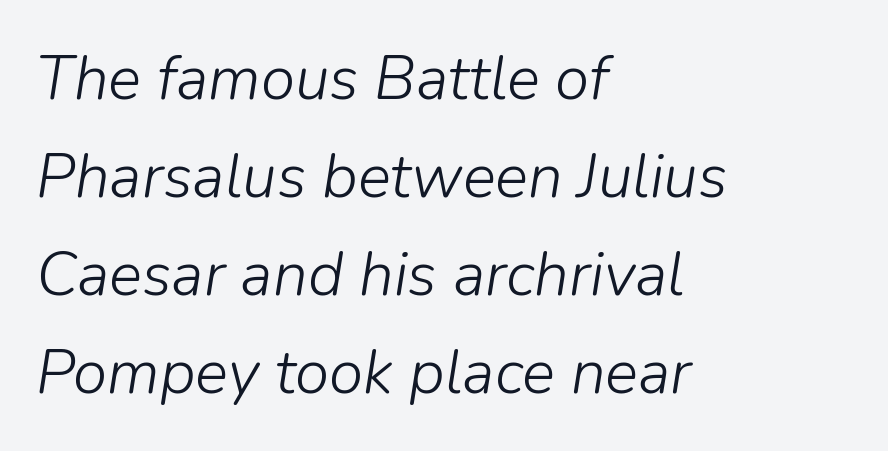
{"italic": "yes", "lean": "right", "slant_degrees": 9, "bold": "no", "weight": "light", "width": "normal", "stroke_contrast": "low", "x_height": "medium", "monospaced": "no", "underline": "no", "align": "left", "line_spacing": "normal", "line_spacing_ratio": 1.58, "letter_spacing": "normal", "letter_spacing_em": 0.0, "glyph_px": 62}
